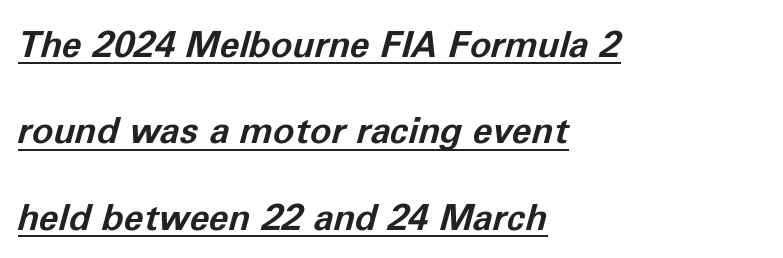
The image shows 36 px bold type, italic (leaning right); set left-aligned, loose line spacing (2.4x), normal letter spacing, underlined; low stroke contrast and a medium x-height.
